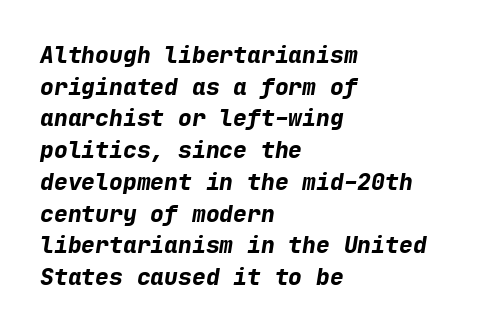
{"italic": "yes", "lean": "right", "slant_degrees": 9, "bold": "yes", "underline": "no", "align": "left", "line_spacing": "normal", "line_spacing_ratio": 1.38, "letter_spacing": "normal", "letter_spacing_em": 0.0, "glyph_px": 23}
